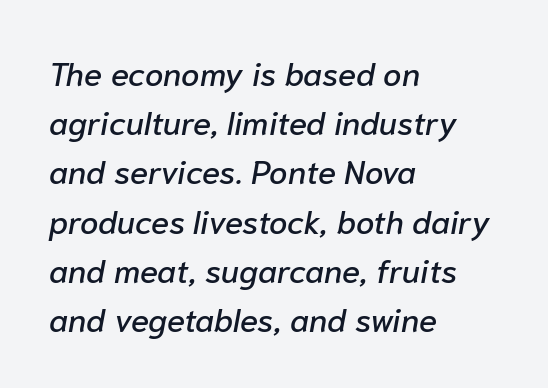
The passage shown is not underscored anywhere. Alignment: flush left. The letters advance in unequal steps, a hallmark of proportional type. Look at the tracking — it's just the regular setting, nothing added.
